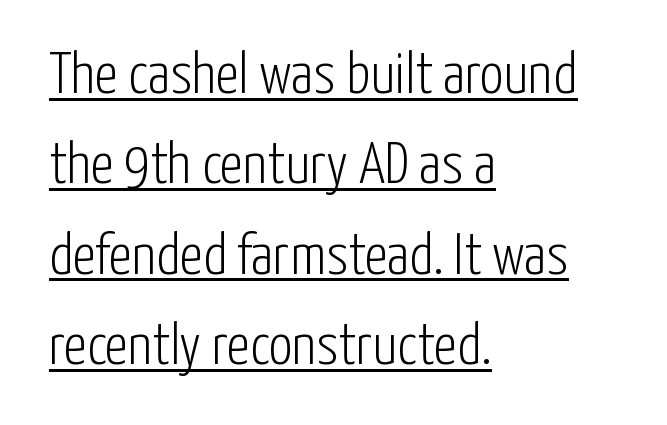
{"serif": "no", "italic": "no", "bold": "no", "weight": "light", "width": "condensed", "stroke_contrast": "low", "x_height": "medium", "monospaced": "no", "underline": "yes", "align": "left", "line_spacing": "normal", "line_spacing_ratio": 1.53, "letter_spacing": "normal", "letter_spacing_em": 0.0, "glyph_px": 59}
